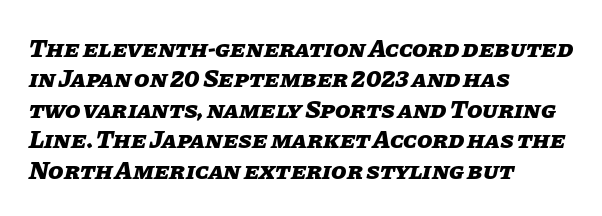
The foot of each line stays bare and open. The typesetting leans heavy: a genuine bold. A classic flush-left, rag-right setting is used for this passage. Style check: oblique.
